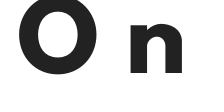
{"serif": "no", "italic": "no", "bold": "yes", "weight": "heavy", "width": "normal", "stroke_contrast": "low", "x_height": "small", "monospaced": "no", "underline": "no", "letter_spacing": "wide", "letter_spacing_em": 0.43, "glyph_px": 62}
